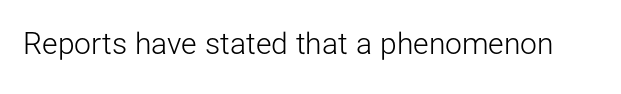
You can tell it's not italic because the verticals are truly vertical. Descender tails drop into unmarked territory. This is sans-serif lettering, the kind often seen on screens and signage. The passage shown is typed in a proportional face where columns would drift. Bold? No — there's no thickening of the strokes.
